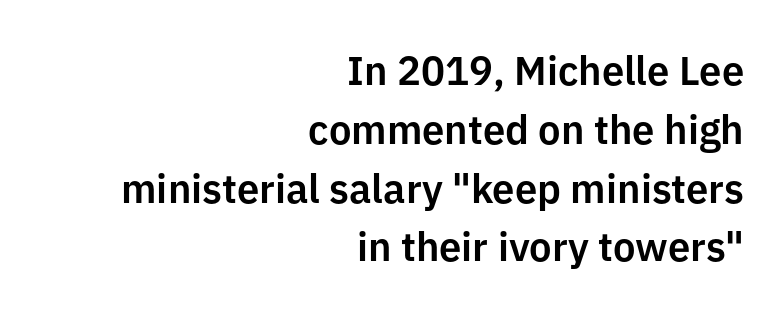
The glyphs in this specimen are sans serif. How are the letters spaced? Ordinarily, with no added tracking. Looks like regular typesetting: each glyph gets only the width it needs. Layout note: lines flush right.
